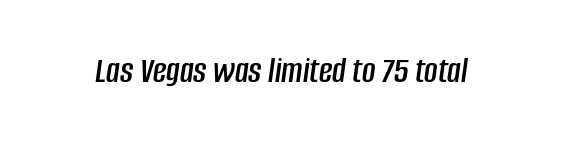
{"italic": "yes", "lean": "right", "slant_degrees": 8, "width": "condensed", "stroke_contrast": "low", "x_height": "large", "monospaced": "no", "underline": "no", "letter_spacing": "normal", "letter_spacing_em": 0.0, "glyph_px": 37}
